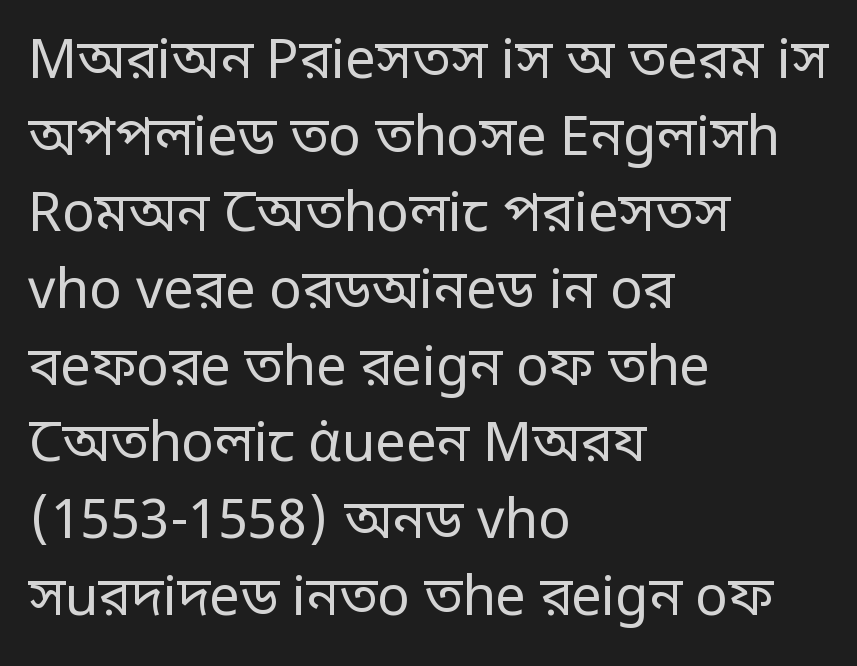
Does the type have serifs? No, each stem ends abruptly. Summary of vertical rhythm: regular, with standard interline spacing. Is the stroke heavy? The answer is a plain regular-or-lighter. Descenders hang freely into open space. The letters advance in unequal steps, a hallmark of proportional type. A typesetter would mark this as roman, not italic.
